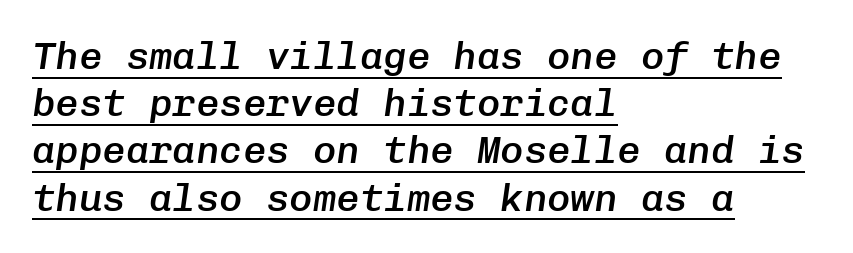
{"italic": "yes", "lean": "right", "slant_degrees": 8, "bold": "semi", "weight": "semibold", "width": "normal", "stroke_contrast": "low", "x_height": "medium", "monospaced": "yes", "underline": "yes", "align": "left", "line_spacing_ratio": 1.21, "letter_spacing": "normal", "letter_spacing_em": 0.0, "glyph_px": 39}
